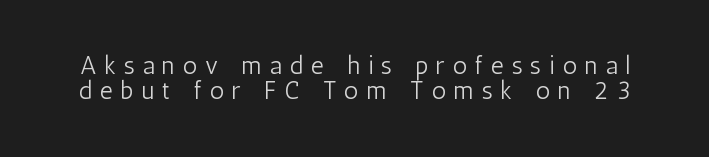
{"italic": "no", "bold": "no", "underline": "no", "line_spacing": "tight", "line_spacing_ratio": 1.02, "letter_spacing": "wide", "letter_spacing_em": 0.32, "glyph_px": 25}
